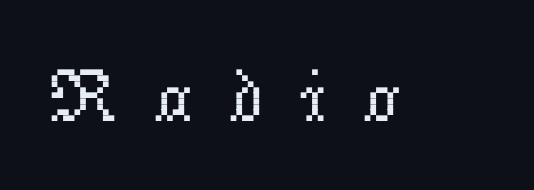
{"serif": "yes", "italic": "no", "bold": "no", "weight": "regular", "width": "normal", "stroke_contrast": "low", "x_height": "small", "monospaced": "no", "underline": "no", "letter_spacing": "wide", "letter_spacing_em": 0.48, "glyph_px": 74}
